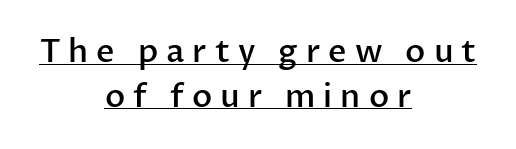
{"serif": "no", "italic": "no", "bold": "semi", "weight": "semibold", "width": "normal", "stroke_contrast": "low", "x_height": "medium", "monospaced": "no", "underline": "yes", "align": "center", "line_spacing": "normal", "line_spacing_ratio": 1.4, "letter_spacing": "wide", "letter_spacing_em": 0.25, "glyph_px": 32}
